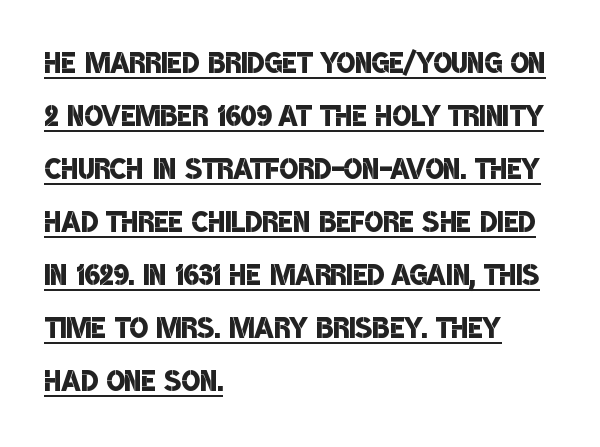
Q: Is the text bold? A: Semi-bold.
Q: Is the typeface a serif or a sans-serif typeface? A: Sans-serif.
Q: Is the text underlined? A: Yes.
Q: How is the paragraph aligned? A: Left-aligned.
Q: Is the spacing between letters normal or unusually wide? A: Normal.
Q: Is the spacing between lines tight, normal or loose? A: Normal.
Q: Width (condensed, normal, or wide)? A: Condensed.
Q: Stroke contrast? A: Low.
Q: x-height? A: Large.
Q: Monospaced? A: No.
